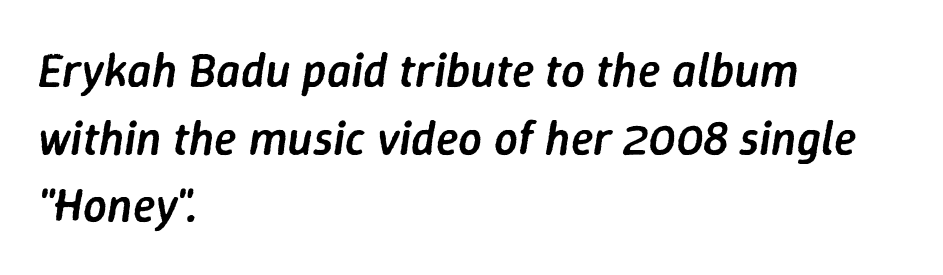
Note the varied advance widths — an 'i' is clearly narrower than an 'm'. Typeset ragged right — the left edge is the straight one. No extra tracking has been applied to these lines. The space between consecutive lines is moderate. Has an underline been added? It has not. It's the slanting kind of type.
